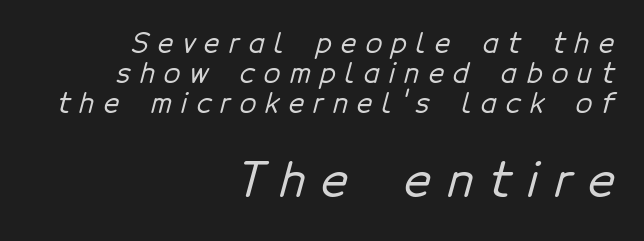
A student would notice the bottom passage is typeset larger than what precedes it. Vertical spacing — tight. The space beneath each line is pristine and unruled. The passage shown is typeset with a sans-serif family. One-word summary of the alignment: right. Character widths vary here, with narrow letters taking less room than wide ones.
